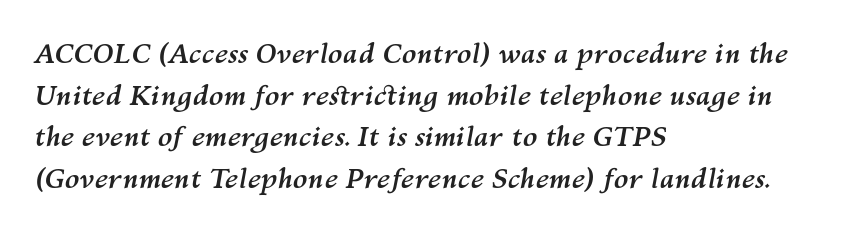
{"italic": "yes", "lean": "right", "slant_degrees": 10, "bold": "yes", "underline": "no", "align": "left", "line_spacing": "normal", "line_spacing_ratio": 1.54, "letter_spacing": "normal", "letter_spacing_em": 0.0, "glyph_px": 27}
